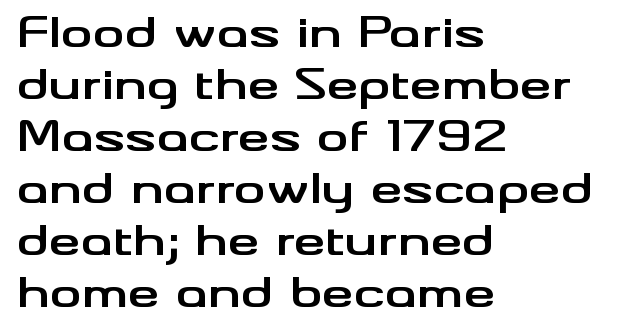
Each line starts at the same left margin while the right side varies. Posture: vertical. Beneath every word, the page is bare. The gaps between neighbouring characters are ordinary and unremarkable. Does the type have serifs? No, each stem ends abruptly.
